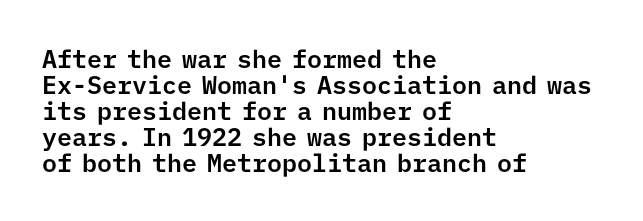
Students, note that the glyphs here touch the page at normal intervals. Each new line begins almost immediately beneath the previous one. The lettering holds an erect, upright posture throughout. Layout note: lines flush left. The specimen omits any rule beneath the text block's lines.
